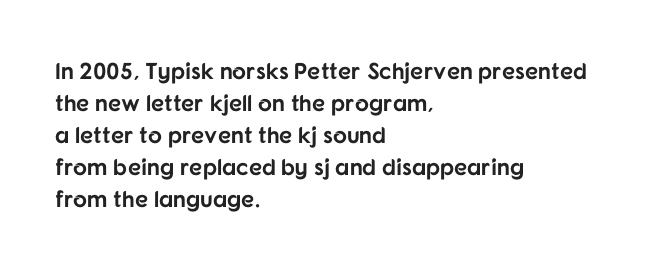
Q: Is the text bold? A: Yes.
Q: Is the text italic (slanted)? A: No, it is upright.
Q: Is the text underlined? A: No.
Q: How is the paragraph aligned? A: Left-aligned.
Q: Is the spacing between letters normal or unusually wide? A: Normal.
Q: Is the spacing between lines tight, normal or loose? A: Normal.
